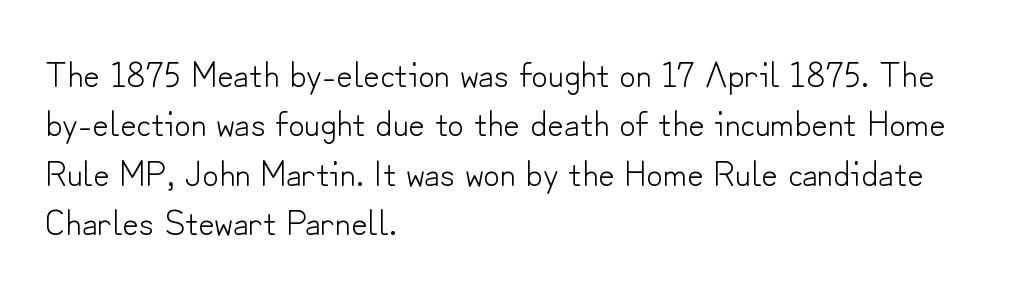
Q: Is the text bold? A: No.
Q: Is the text italic (slanted)? A: No, it is upright.
Q: Is the typeface a serif or a sans-serif typeface? A: Sans-serif.
Q: Is the text underlined? A: No.
Q: How is the paragraph aligned? A: Left-aligned.
Q: Is the spacing between letters normal or unusually wide? A: Normal.
Q: Is the spacing between lines tight, normal or loose? A: Normal.
Q: Width (condensed, normal, or wide)? A: Normal.
Q: Stroke contrast? A: Low.
Q: x-height? A: Small.
Q: Monospaced? A: No.
